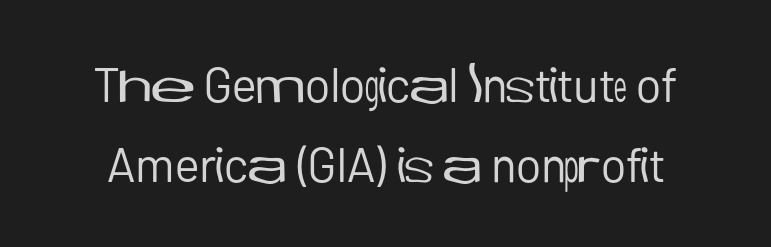
Q: Is the text bold? A: No.
Q: Is the text italic (slanted)? A: No, it is upright.
Q: Is the typeface a serif or a sans-serif typeface? A: Sans-serif.
Q: Is the text underlined? A: No.
Q: Is the spacing between letters normal or unusually wide? A: Normal.
Q: Is the spacing between lines tight, normal or loose? A: Normal.
Q: Width (condensed, normal, or wide)? A: Normal.
Q: Stroke contrast? A: Low.
Q: x-height? A: Medium.
Q: Monospaced? A: No.
